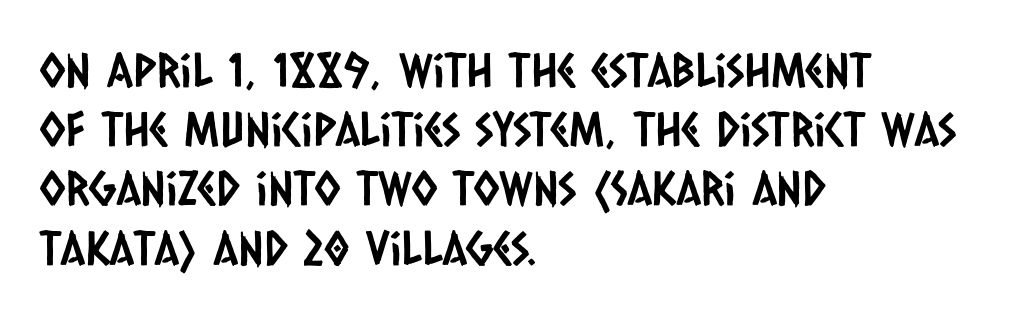
Q: Is the typeface a serif or a sans-serif typeface? A: Sans-serif.
Q: Is the text underlined? A: No.
Q: How is the paragraph aligned? A: Left-aligned.
Q: Is the spacing between letters normal or unusually wide? A: Normal.
Q: Is the spacing between lines tight, normal or loose? A: Normal.
Q: Width (condensed, normal, or wide)? A: Condensed.
Q: Stroke contrast? A: Low.
Q: x-height? A: Large.
Q: Monospaced? A: No.
